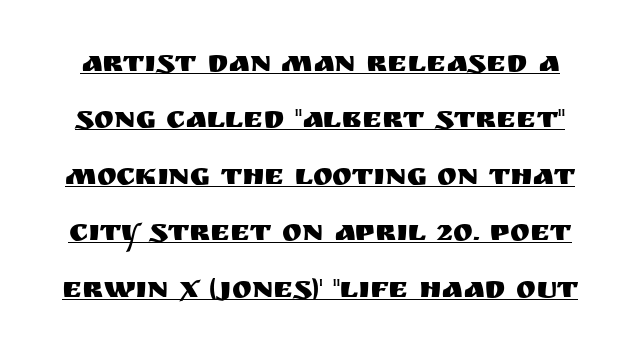
Words appear dense and cohesive because spacing is normal. Somebody hit Ctrl+U on this one — the words are underlined. The passage shown is typed in a proportional face where columns would drift. Every stem runs plumb, perpendicular to the baseline.
